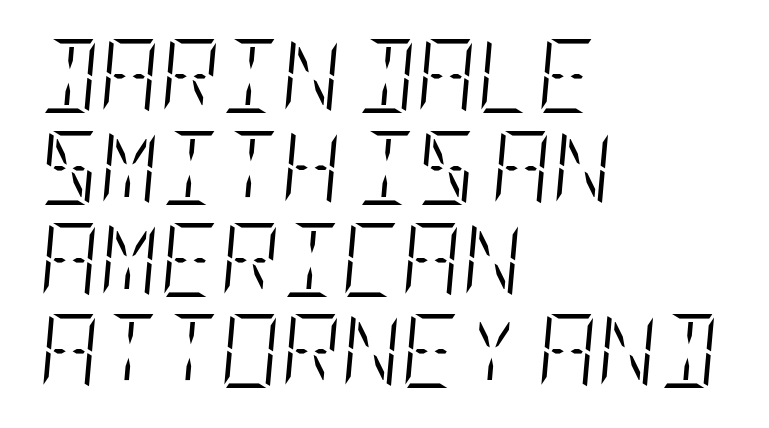
Q: Is the text bold? A: No.
Q: Is the text italic (slanted)? A: Yes, it leans right by about 5 degrees.
Q: Is the text underlined? A: No.
Q: How is the paragraph aligned? A: Left-aligned.
Q: Is the spacing between letters normal or unusually wide? A: Normal.
Q: Width (condensed, normal, or wide)? A: Condensed.
Q: Stroke contrast? A: Low.
Q: x-height? A: Large.
